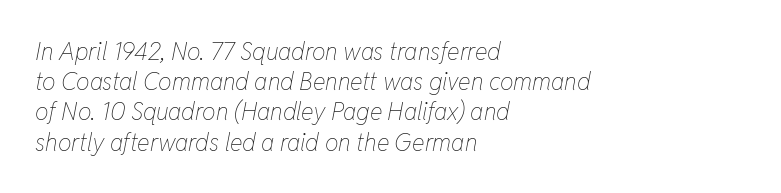
{"italic": "yes", "lean": "right", "slant_degrees": 11, "bold": "no", "underline": "no", "align": "left", "line_spacing": "normal", "line_spacing_ratio": 1.26, "letter_spacing": "normal", "letter_spacing_em": 0.0, "glyph_px": 24}
